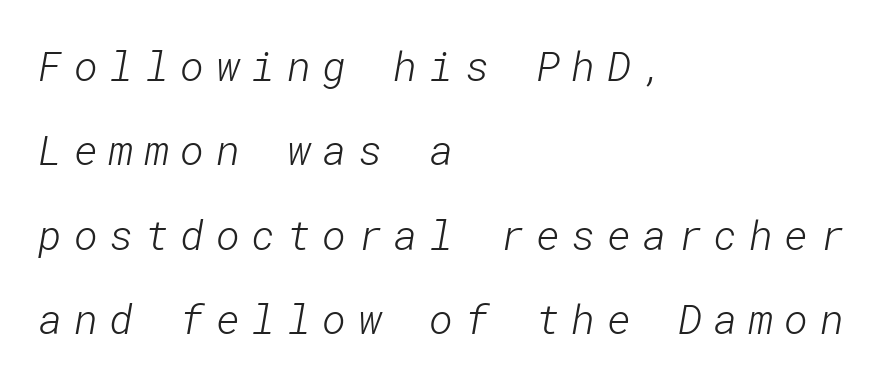
The image shows 41 px light sans-serif type; set left-aligned, loose line spacing (2.06x), unusually wide letter spacing (+0.28 em), not underlined; low stroke contrast and a medium x-height.
